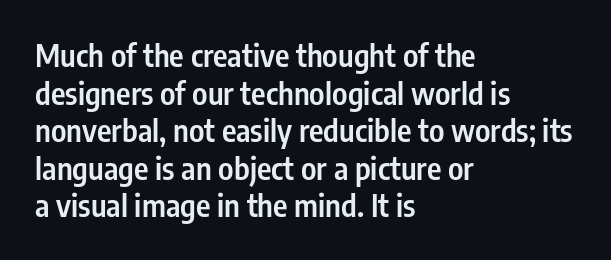
{"serif": "no", "italic": "no", "bold": "semi", "weight": "semibold", "width": "condensed", "stroke_contrast": "low", "x_height": "medium", "monospaced": "no", "underline": "no", "align": "left", "line_spacing_ratio": 1.21, "letter_spacing": "normal", "letter_spacing_em": 0.0, "glyph_px": 31}
